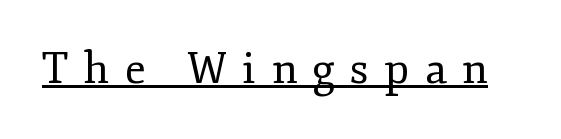
The image shows 43 px regular-weight serif type, upright; set unusually wide letter spacing (+0.36 em), underlined; low stroke contrast and a small x-height.
